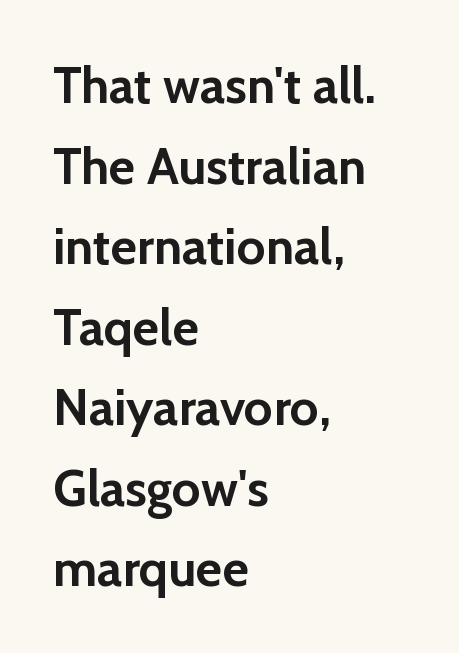
Nobody touched the tracking dial on this one. Each letter keeps its own natural width here, so spacing adapts to shape. The designer left line spacing at the default. These lines are composed in type without serifs. Compared with a centered layout, this one pins lines to the left instead.
